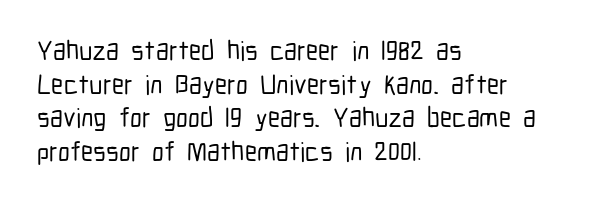
Q: Is the text italic (slanted)? A: No, it is upright.
Q: Is the text underlined? A: No.
Q: How is the paragraph aligned? A: Left-aligned.
Q: Is the spacing between letters normal or unusually wide? A: Normal.
Q: Is the spacing between lines tight, normal or loose? A: Normal.
